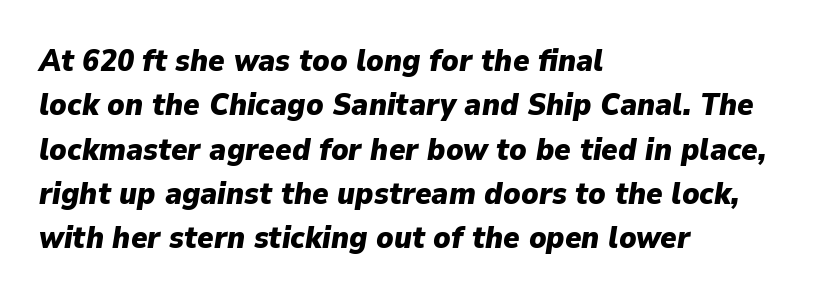
{"italic": "yes", "lean": "right", "slant_degrees": 9, "bold": "yes", "weight": "heavy", "width": "normal", "stroke_contrast": "low", "x_height": "medium", "monospaced": "no", "underline": "no", "align": "left", "line_spacing": "normal", "line_spacing_ratio": 1.43, "letter_spacing": "normal", "letter_spacing_em": 0.0, "glyph_px": 31}
